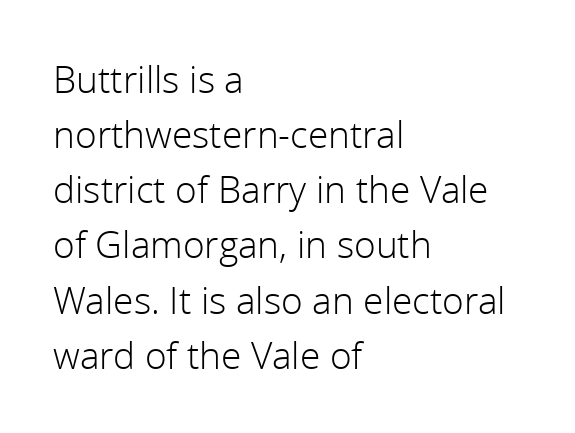
Q: Is the text bold? A: No.
Q: Is the text italic (slanted)? A: No, it is upright.
Q: Is the typeface a serif or a sans-serif typeface? A: Sans-serif.
Q: Is the text underlined? A: No.
Q: How is the paragraph aligned? A: Left-aligned.
Q: Is the spacing between letters normal or unusually wide? A: Normal.
Q: Is the spacing between lines tight, normal or loose? A: Normal.
Q: Width (condensed, normal, or wide)? A: Normal.
Q: x-height? A: Medium.
Q: Monospaced? A: No.
